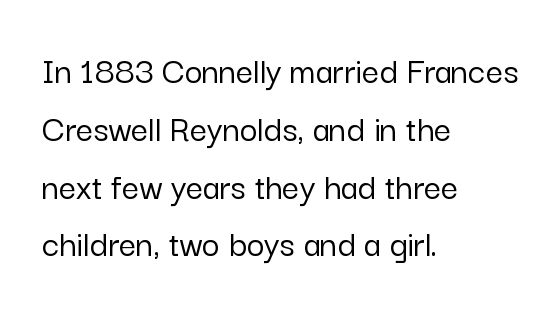
Baseline-to-baseline distance is the conventional proportion of letter height. The typography opts for an upright posture over an oblique one. Lines of text with bare space underneath. A student would call this left alignment; a typographer would say flush left, rag right. Think of a printed novel: that variable character pitch is what you see here. Typographically, this falls in the sans-serif category.
